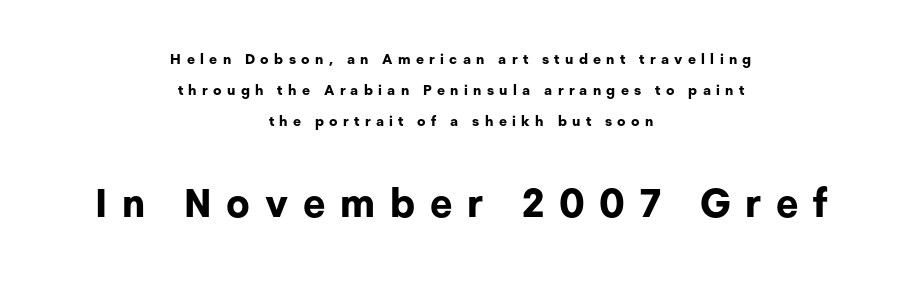
Every character sits straight up, as roman type does. The letterforms stand isolated, each surrounded by extra space. Is the type bold? Yes — the strokes are clearly thick and heavy. You get the small type first, then a jump to larger type. Spacing verdict: proportional, widths tailored to each character.
